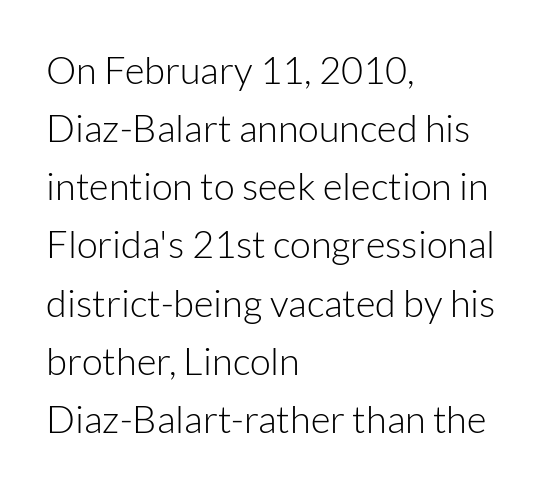
The leading is moderate, giving the passage an even texture. Compared with a centered layout, this one pins lines to the left instead. In terms of posture, this sample is upright. Here the glyphs are tracked normally, forming tight word shapes.
